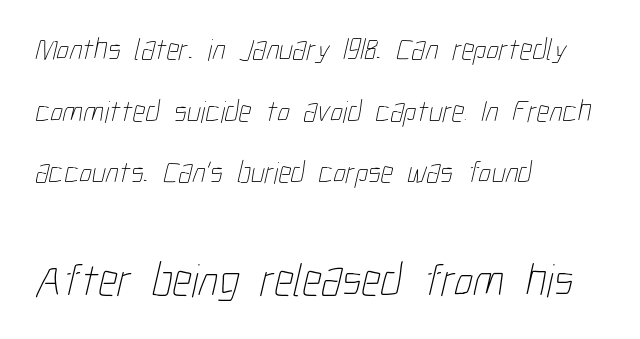
Q: Is the text bold? A: No.
Q: Is the text underlined? A: No.
Q: How is the paragraph aligned? A: Left-aligned.
Q: Is the spacing between letters normal or unusually wide? A: Normal.
Q: Is the spacing between lines tight, normal or loose? A: Loose.
Q: Which block of text is set in a larger size, the first (top) or the second (bottom)? A: The second (bottom) one.
Q: Width (condensed, normal, or wide)? A: Condensed.
Q: Stroke contrast? A: Low.
Q: x-height? A: Medium.
Q: Monospaced? A: No.
